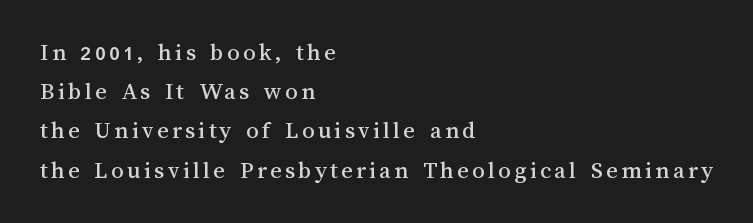
The image shows 25 px text type, upright; set left-aligned, normal line spacing (1.57x), not underlined.
